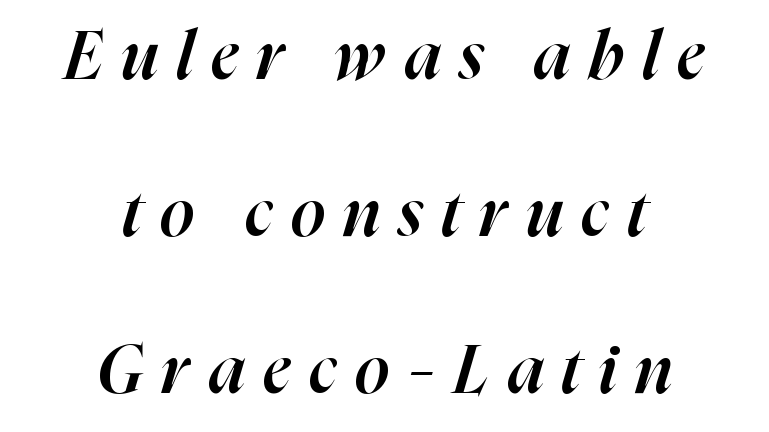
Q: Is the text bold? A: Semi-bold.
Q: Is the text italic (slanted)? A: Yes, it leans right by about 16 degrees.
Q: Is the text underlined? A: No.
Q: How is the paragraph aligned? A: Centered.
Q: Is the spacing between letters normal or unusually wide? A: Unusually wide.
Q: Is the spacing between lines tight, normal or loose? A: Loose.
Q: Width (condensed, normal, or wide)? A: Normal.
Q: Stroke contrast? A: High.
Q: x-height? A: Medium.
Q: Monospaced? A: No.
